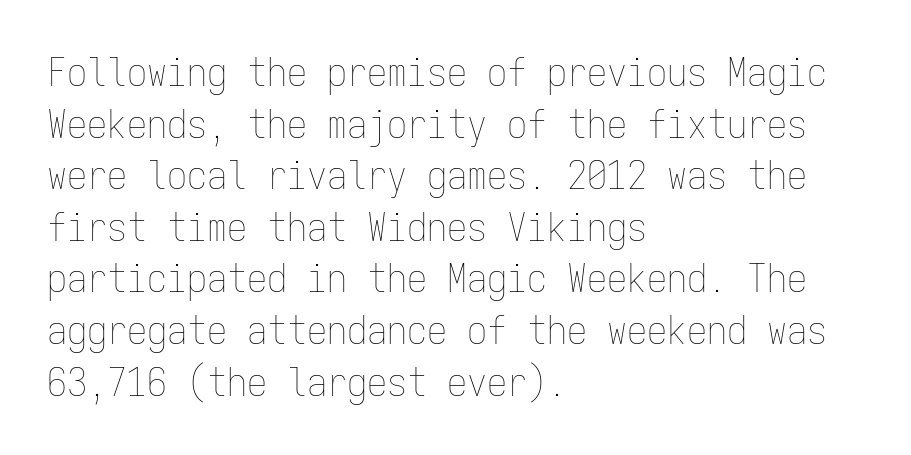
Q: Is the text bold? A: No.
Q: Is the text italic (slanted)? A: No, it is upright.
Q: Is the text underlined? A: No.
Q: How is the paragraph aligned? A: Left-aligned.
Q: Is the spacing between letters normal or unusually wide? A: Normal.
Q: Is the spacing between lines tight, normal or loose? A: Normal.
Q: Width (condensed, normal, or wide)? A: Condensed.
Q: Stroke contrast? A: Low.
Q: x-height? A: Medium.
Q: Monospaced? A: Yes.
